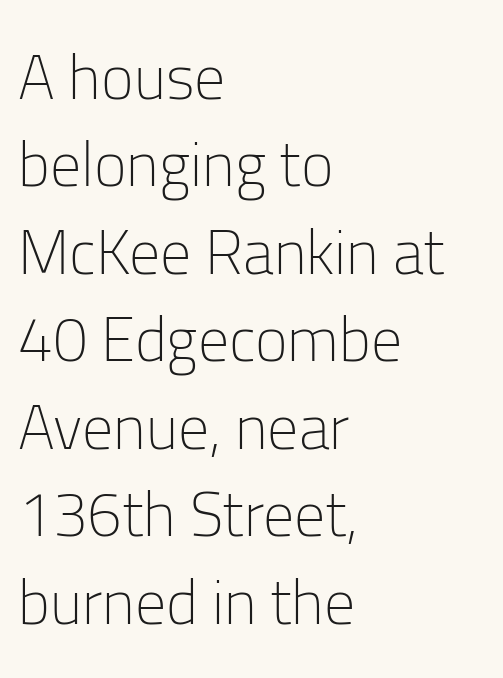
{"serif": "no", "italic": "no", "bold": "no", "weight": "light", "width": "normal", "stroke_contrast": "low", "x_height": "medium", "monospaced": "no", "underline": "no", "align": "left", "line_spacing": "normal", "line_spacing_ratio": 1.41, "letter_spacing": "normal", "letter_spacing_em": 0.0, "glyph_px": 62}
